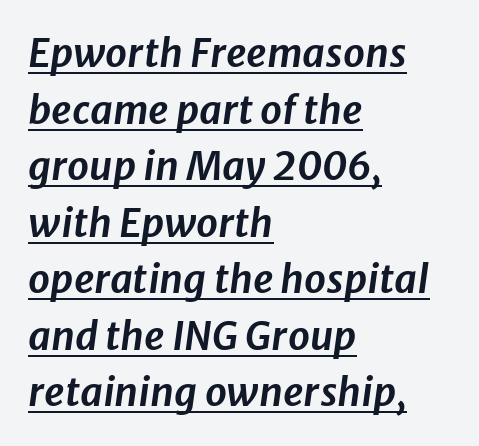
Q: Is the text italic (slanted)? A: Yes, it leans right by about 8 degrees.
Q: Is the text underlined? A: Yes.
Q: How is the paragraph aligned? A: Left-aligned.
Q: Is the spacing between letters normal or unusually wide? A: Normal.
Q: Is the spacing between lines tight, normal or loose? A: Normal.
Q: Width (condensed, normal, or wide)? A: Normal.
Q: Stroke contrast? A: Low.
Q: x-height? A: Medium.
Q: Monospaced? A: No.
